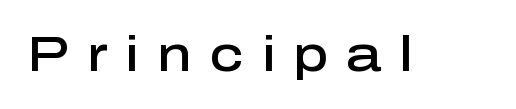
Q: Is the text bold? A: Semi-bold.
Q: Is the text italic (slanted)? A: No, it is upright.
Q: Is the typeface a serif or a sans-serif typeface? A: Sans-serif.
Q: Is the text underlined? A: No.
Q: Is the spacing between letters normal or unusually wide? A: Unusually wide.
Q: Width (condensed, normal, or wide)? A: Normal.
Q: Stroke contrast? A: Low.
Q: x-height? A: Medium.
Q: Monospaced? A: No.
